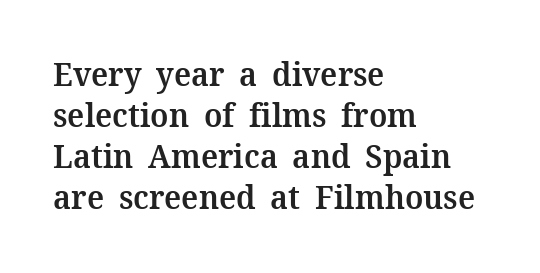
Q: Is the text bold? A: Semi-bold.
Q: Is the text italic (slanted)? A: No, it is upright.
Q: Is the typeface a serif or a sans-serif typeface? A: Serif.
Q: Is the text underlined? A: No.
Q: How is the paragraph aligned? A: Left-aligned.
Q: Is the spacing between letters normal or unusually wide? A: Normal.
Q: Width (condensed, normal, or wide)? A: Normal.
Q: Stroke contrast? A: Medium.
Q: x-height? A: Medium.
Q: Monospaced? A: No.
